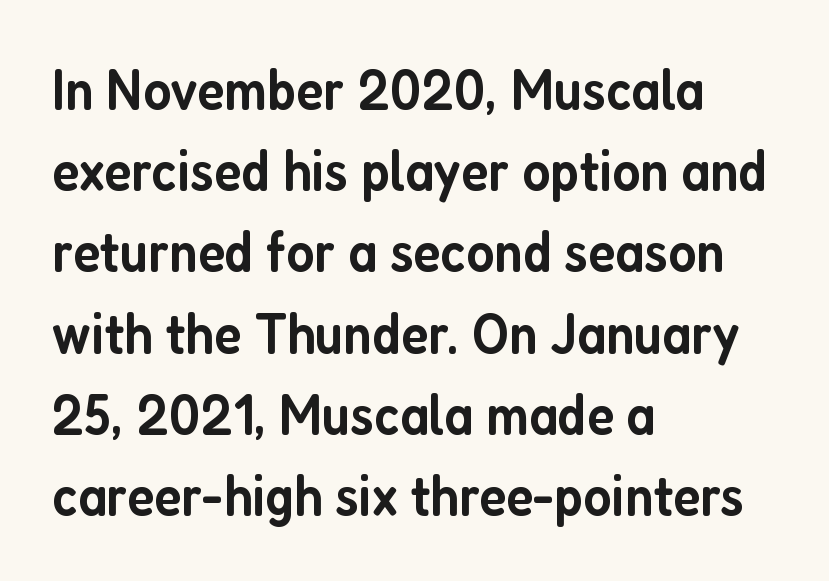
The image shows 58 px semibold, condensed sans-serif type, upright; set left-aligned, normal line spacing (1.4x), normal letter spacing, not underlined; low stroke contrast and a medium x-height.
